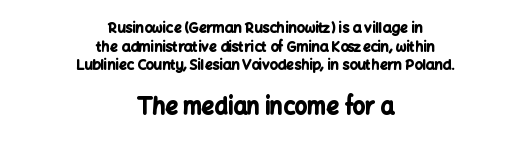
These lines were composed using upright roman letters. The composition opens small and finishes big. Both edges are ragged and mirror each other, which tells us the setting is centered. Evenly set lines give the paragraph a standard silhouette.
